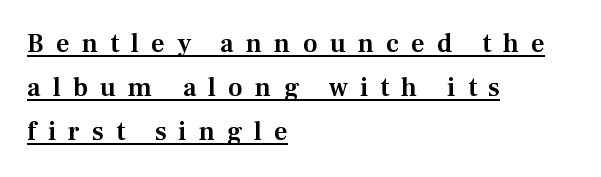
{"italic": "no", "underline": "yes", "align": "left", "line_spacing": "normal", "line_spacing_ratio": 1.7, "letter_spacing": "wide", "letter_spacing_em": 0.47, "glyph_px": 26}
